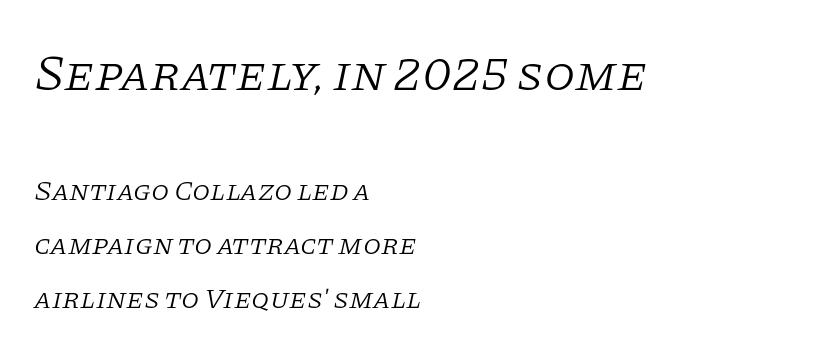
Q: Is the text bold? A: No.
Q: Is the text italic (slanted)? A: Yes, it leans right by about 11 degrees.
Q: Is the typeface a serif or a sans-serif typeface? A: Serif.
Q: Is the text underlined? A: No.
Q: How is the paragraph aligned? A: Left-aligned.
Q: Is the spacing between letters normal or unusually wide? A: Normal.
Q: Which block of text is set in a larger size, the first (top) or the second (bottom)? A: The first (top) one.
Q: Width (condensed, normal, or wide)? A: Normal.
Q: Stroke contrast? A: Low.
Q: x-height? A: Large.
Q: Monospaced? A: No.
